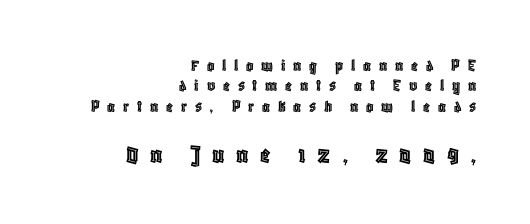
Q: Is the text italic (slanted)? A: No, it is upright.
Q: Is the text underlined? A: No.
Q: How is the paragraph aligned? A: Right-aligned.
Q: Is the spacing between letters normal or unusually wide? A: Unusually wide.
Q: Is the spacing between lines tight, normal or loose? A: Tight.
Q: Which block of text is set in a larger size, the first (top) or the second (bottom)? A: The second (bottom) one.
